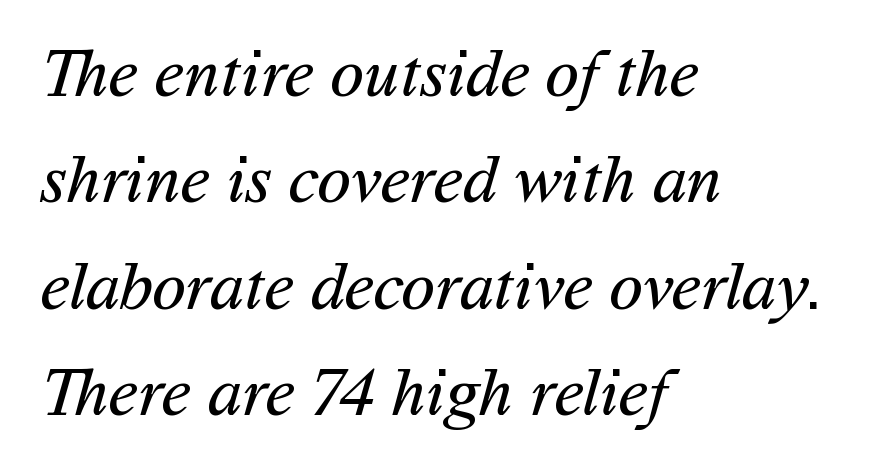
Q: Is the text bold? A: No.
Q: Is the typeface a serif or a sans-serif typeface? A: Sans-serif.
Q: Is the text underlined? A: No.
Q: How is the paragraph aligned? A: Left-aligned.
Q: Is the spacing between letters normal or unusually wide? A: Normal.
Q: Is the spacing between lines tight, normal or loose? A: Normal.
Q: Width (condensed, normal, or wide)? A: Normal.
Q: Stroke contrast? A: Medium.
Q: x-height? A: Medium.
Q: Monospaced? A: No.
